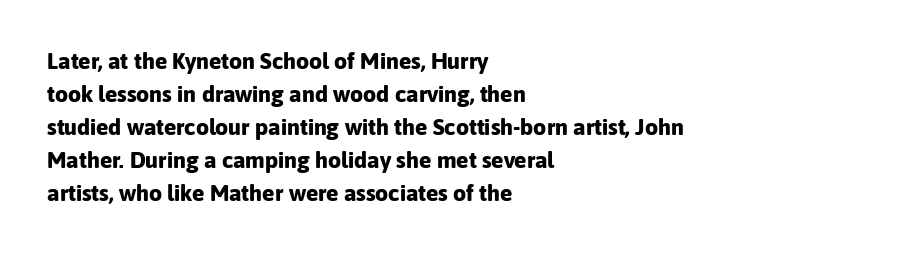
Q: Is the text bold? A: Yes.
Q: Is the text italic (slanted)? A: No, it is upright.
Q: Is the text underlined? A: No.
Q: How is the paragraph aligned? A: Left-aligned.
Q: Is the spacing between letters normal or unusually wide? A: Normal.
Q: Is the spacing between lines tight, normal or loose? A: Normal.
